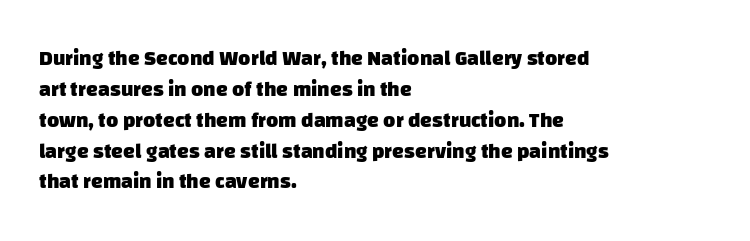
{"bold": "yes", "underline": "no", "align": "left", "line_spacing": "normal", "line_spacing_ratio": 1.47, "letter_spacing": "normal", "letter_spacing_em": 0.0, "glyph_px": 21}
